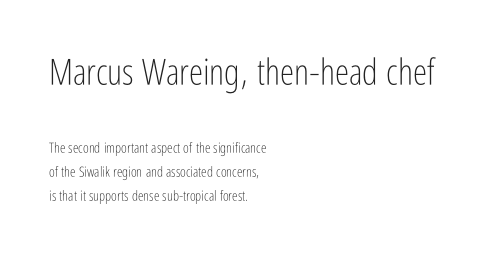
This is not heavy type; no bold has been used. The specimen reads as upright at a glance. A typesetter would call this proportional, since set widths differ per character. In terms of letterform style, serifs are entirely absent. The passage shown begins with its larger block and ends with its smaller one.
